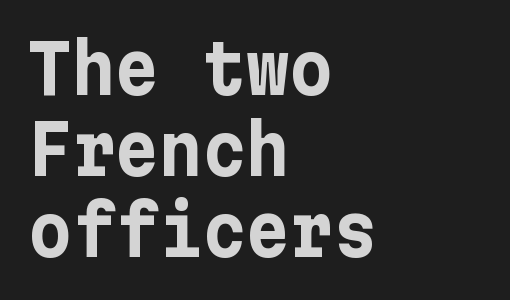
Serif or sans? Sans — the stroke terminals are bare. The type sits square on the baseline with zero lean. The gaps between neighbouring characters are ordinary and unremarkable. Weight: bold. The passage is arranged the way most books set body copy — flush left.
